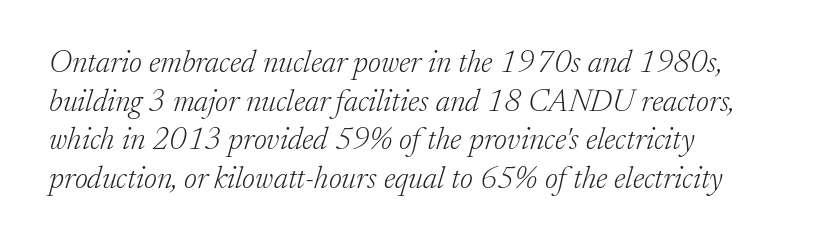
Caption: standard tracking, unaltered. Is the type heavy? It reads as light-to-regular instead. The lines sit at an ordinary, default distance from one another. The text carries the slant typical of an italic or oblique font. The area under the type is left untouched.
